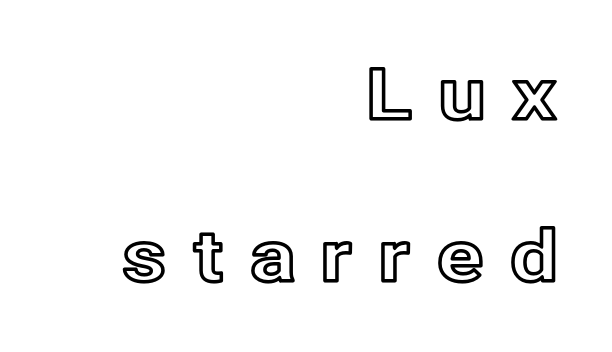
Students, observe: this is what heavily led, spacious text looks like. The passage shown is typed in a proportional face where columns would drift. How are the letters spaced? Widely, with obvious added tracking. Short and long lines alike share a common ending point at right. A typesetter would mark this as roman, not italic.
